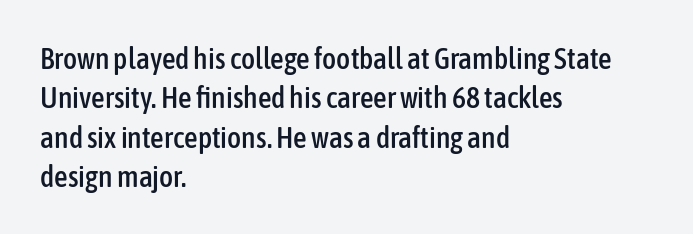
{"serif": "no", "italic": "no", "width": "condensed", "stroke_contrast": "low", "x_height": "medium", "monospaced": "no", "underline": "no", "align": "left", "line_spacing": "normal", "line_spacing_ratio": 1.31, "letter_spacing": "normal", "letter_spacing_em": 0.0, "glyph_px": 30}
